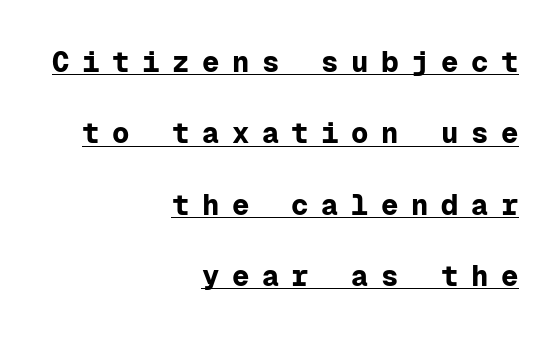
The image shows 29 px bold sans-serif type, upright, monospaced; set right-aligned, loose line spacing (2.46x), unusually wide letter spacing (+0.43 em), underlined; low stroke contrast and a medium x-height.
